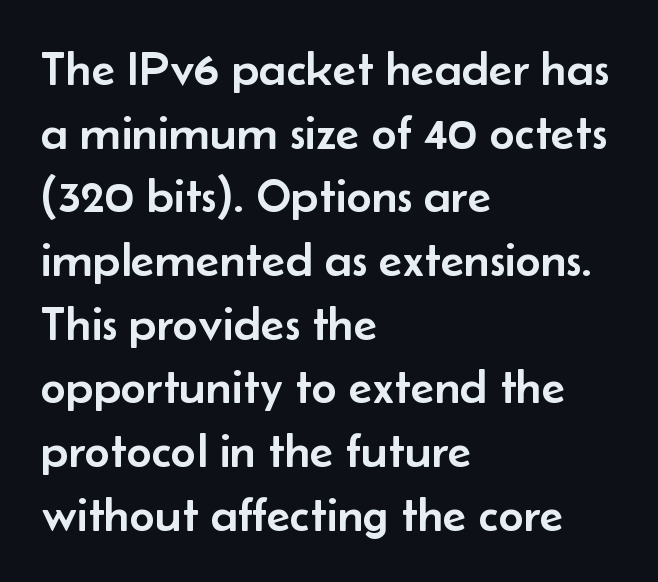
{"serif": "no", "italic": "no", "width": "normal", "stroke_contrast": "low", "x_height": "small", "monospaced": "no", "underline": "no", "align": "left", "line_spacing": "normal", "line_spacing_ratio": 1.3, "letter_spacing": "normal", "letter_spacing_em": 0.0, "glyph_px": 49}
